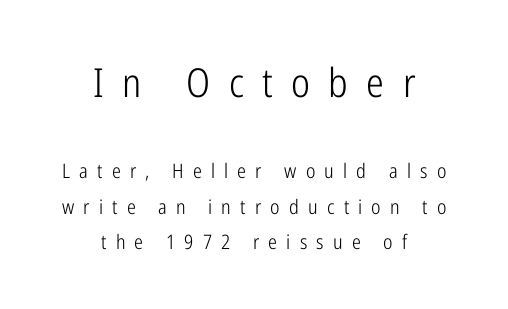
{"serif": "no", "italic": "no", "bold": "no", "weight": "light", "width": "condensed", "stroke_contrast": "low", "x_height": "medium", "monospaced": "no", "underline": "no", "align": "center", "line_spacing_ratio": 1.76, "letter_spacing": "wide", "letter_spacing_em": 0.46, "larger_block": "first", "size_ratio": 2.0, "glyph_px": 40}
